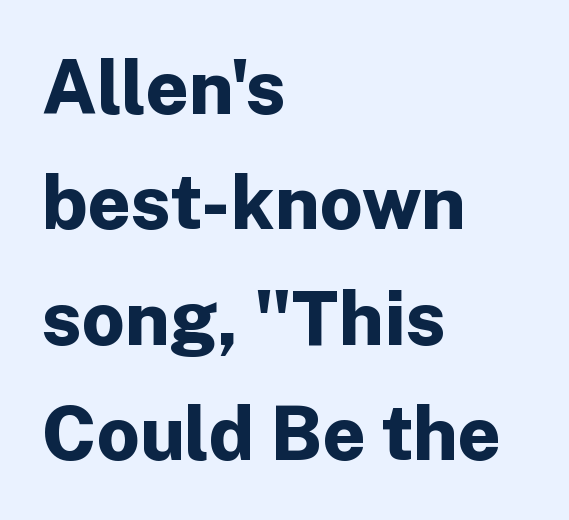
Check the space under the baseline: it is left empty. Rendered with straight, roman letterforms. Is this a fixed-width face? No — the glyphs have proportional, varying widths. The block of text has a typical density, with ordinary space between rows. Does the weight exceed regular? Yes, all the way to bold. Does extra space separate the letters? No, they use regular spacing.
